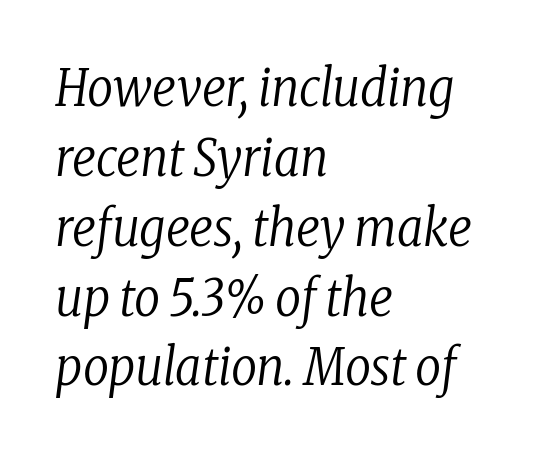
The image shows 51 px regular-weight, condensed serif type, italic (leaning right); set left-aligned, normal line spacing (1.37x), normal letter spacing, not underlined; low stroke contrast and a medium x-height.
